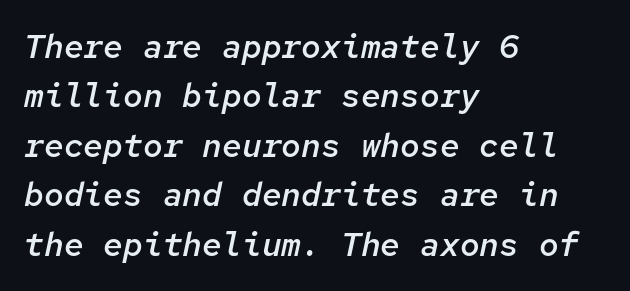
Monospaced: the letters line up in strict vertical columns. Whoever set this chose a conventional vertical rhythm. The typesetter chose a ragged-right arrangement here. The face used here is rendered with its standard letterfit. The glyphs are unaccompanied by any horizontal stroke below them. Does the weight exceed regular? Yes, but only to semibold.
